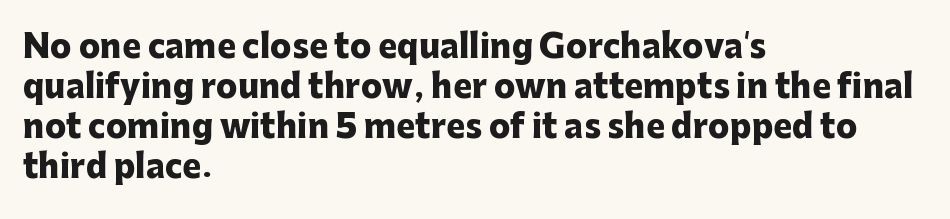
{"serif": "no", "italic": "no", "bold": "yes", "weight": "heavy", "width": "normal", "stroke_contrast": "low", "x_height": "medium", "monospaced": "no", "underline": "no", "align": "left", "line_spacing": "normal", "line_spacing_ratio": 1.25, "letter_spacing": "normal", "letter_spacing_em": 0.0, "glyph_px": 32}
